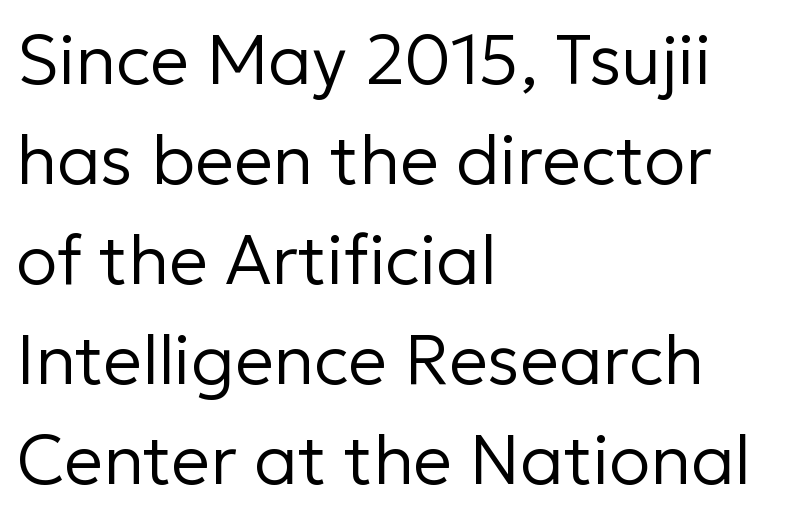
The rendering uses natural spacing where letterforms have individual widths. Letter spacing: default. Designer's note — italics off, roman on. The setting favours the left margin, as ordinary paragraphs usually do. Glance below the letters and you will spot only blank space. Vertical spacing — default.
